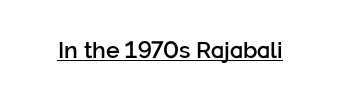
Q: Is the text bold? A: Semi-bold.
Q: Is the text italic (slanted)? A: No, it is upright.
Q: Is the text underlined? A: Yes.
Q: Is the spacing between letters normal or unusually wide? A: Normal.
